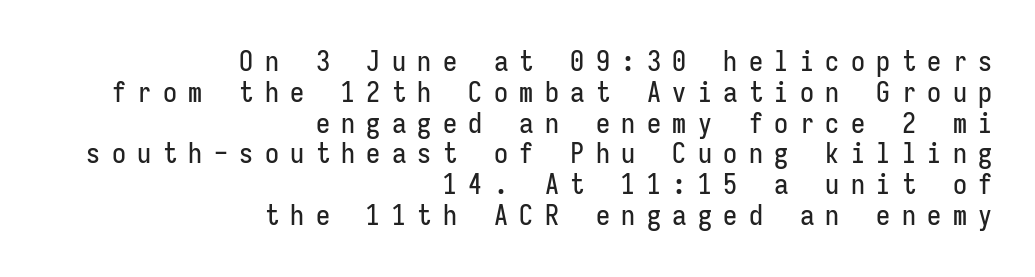
The letters stand upright; this is a roman face. The zone under the glyphs is completely vacant. Glyph-to-glyph distance is far greater than everyday printed text. Font category for this specimen: sans-serif. You could count columns in this text — the font is strictly monospaced. What's the leading like? Squeezed, with rows nearly overlapping.
